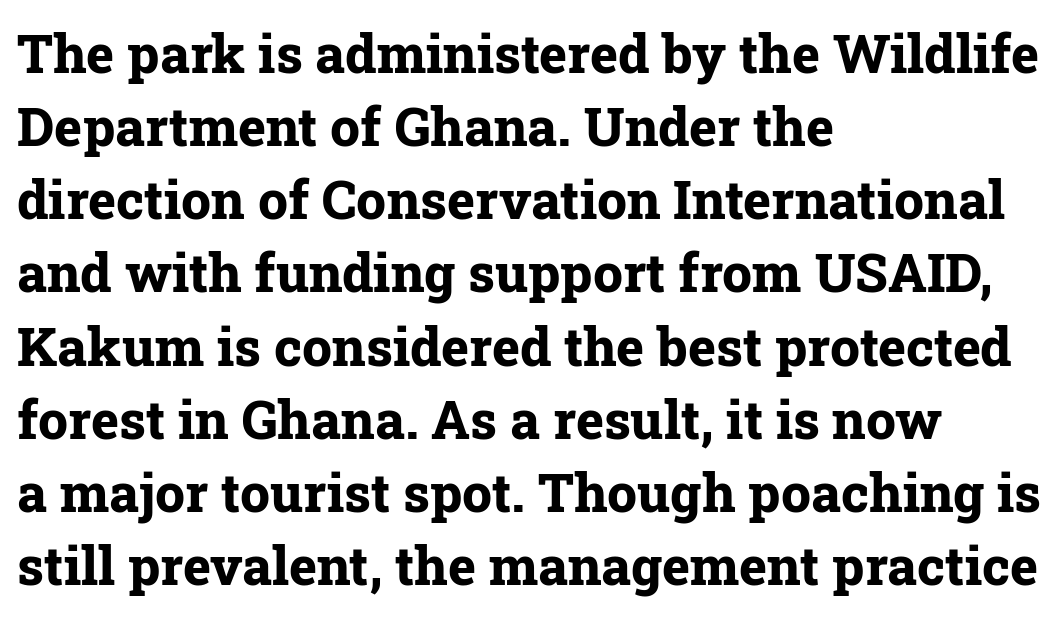
Alignment: flush left. The line texture is even and compact thanks to regular tracking. Here the designer chose a conventional face with non-uniform glyph widths. Classification — serif. Do the letters lean? They stand straight.
